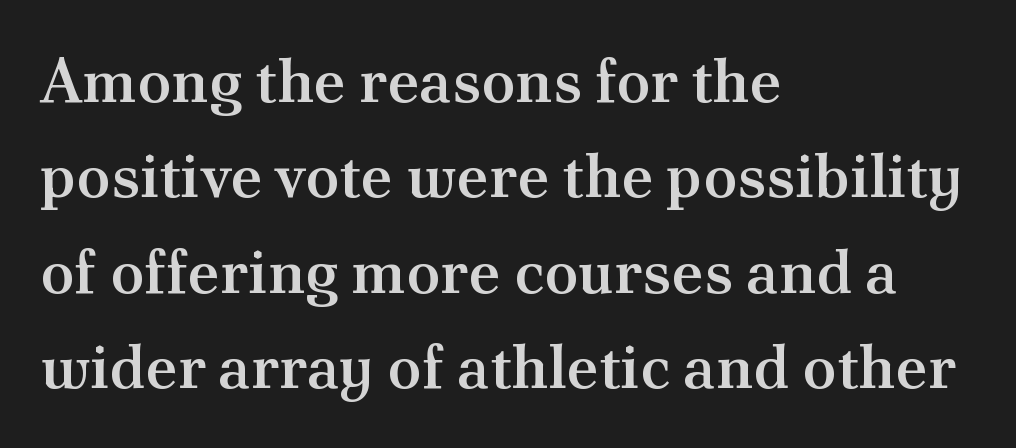
You can tell from the footed stems that serif type was used. Nothing unusual about the tracking: characters are spaced as the font intends. Its strokes are somewhat broadened, the hallmark of semibold type. If you drew a line through each stem, it would be perfectly vertical. One-word summary of the alignment: left. Normally led — the rows are evenly, conventionally spaced.
